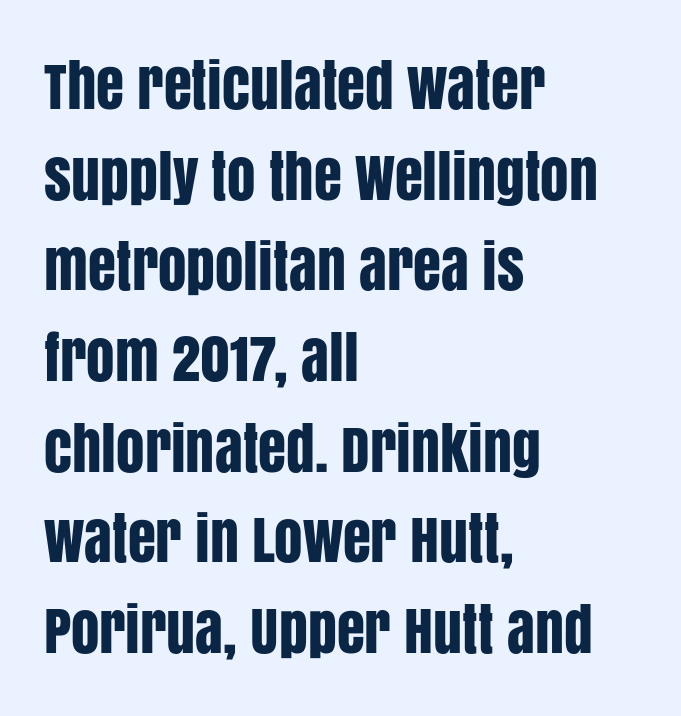
Grotesque or geometric, the face here clearly has no serifs. The designer left line spacing at the default. Beneath every word, the page is bare. The setting favours the left margin, as ordinary paragraphs usually do. Glyph-to-glyph distance matches everyday printed text.
